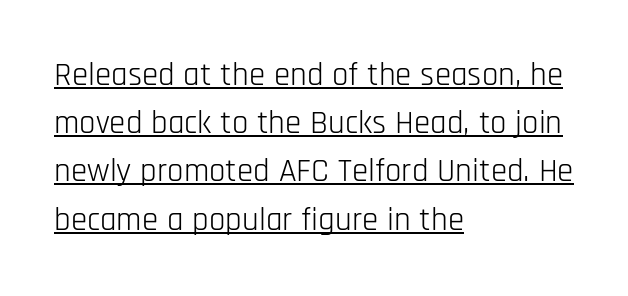
The image shows 33 px light, condensed sans-serif type, upright; set left-aligned, normal line spacing (1.46x), normal letter spacing, underlined; low stroke contrast and a large x-height.
